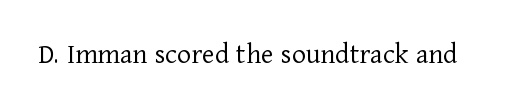
The letters stand straight up with perfectly vertical stems. Letterform terminals end in serifs throughout the passage. The characters are drawn with everyday or finer stroke widths. Words appear dense and cohesive because spacing is normal.
